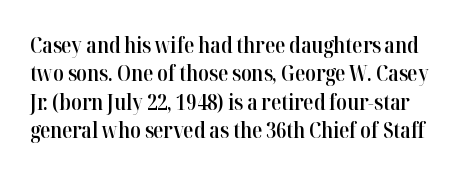
The image shows 21 px text type, upright; set normal line spacing (1.35x), normal letter spacing, not underlined.
